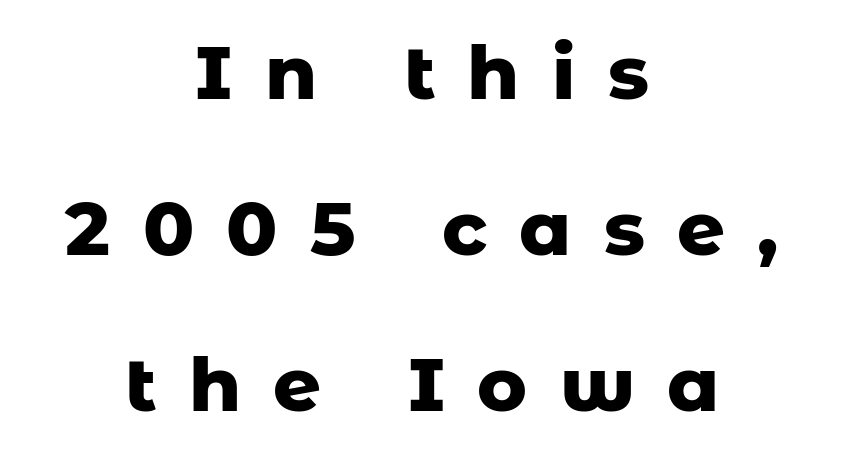
Glance below the letters and you will spot only blank space. Is the block centered? Yes — each line is placed symmetrically about the middle. Heavy-handed strokes throughout: this text is bold. You could not count columns in this text — the font is proportionally spaced. In terms of leading, this rendering errs on the spacious side. How are the letters spaced? Widely, with obvious added tracking.
